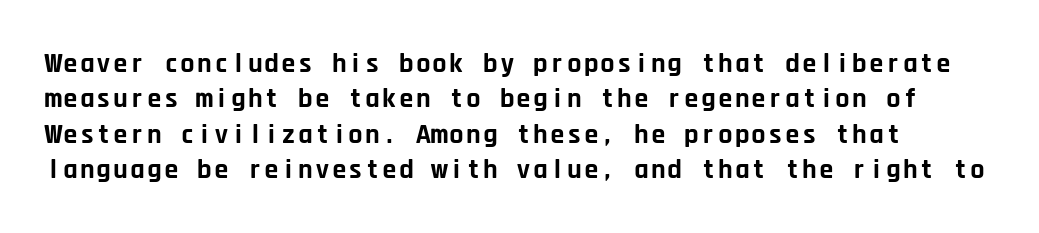
Q: Is the text bold? A: Yes.
Q: Is the text italic (slanted)? A: No, it is upright.
Q: Is the typeface a serif or a sans-serif typeface? A: Sans-serif.
Q: Is the text underlined? A: No.
Q: Is the spacing between letters normal or unusually wide? A: Normal.
Q: Is the spacing between lines tight, normal or loose? A: Normal.
Q: Width (condensed, normal, or wide)? A: Normal.
Q: Stroke contrast? A: Low.
Q: x-height? A: Large.
Q: Monospaced? A: Yes.
